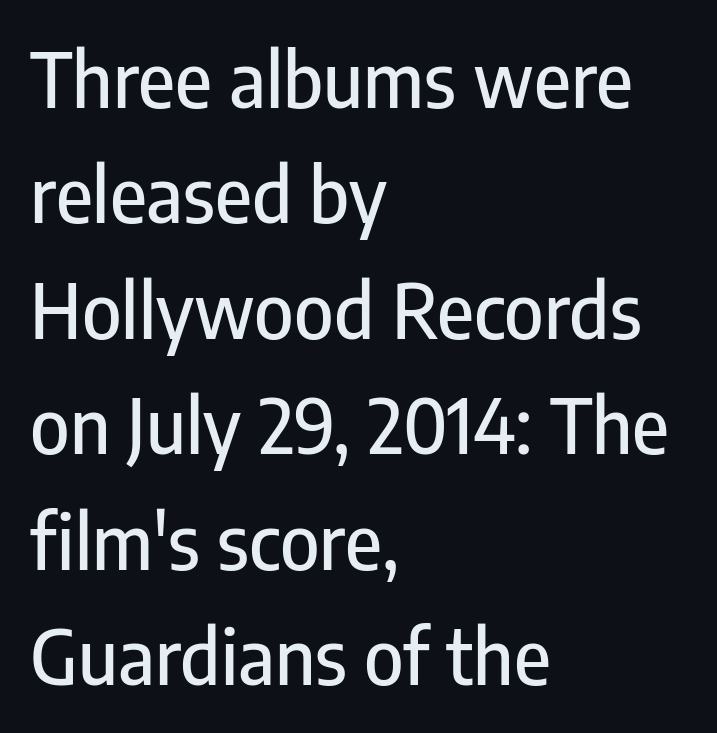
Reading down the column, the eye jumps a familiar distance to each next line. Tracking value appears to be zero — textbook default spacing. Words float on clear page, feet unadorned. Ascenders rise straight up at ninety degrees. Leftover space on each line is placed entirely after the last word. Think of a printed novel: that variable character pitch is what you see here.
